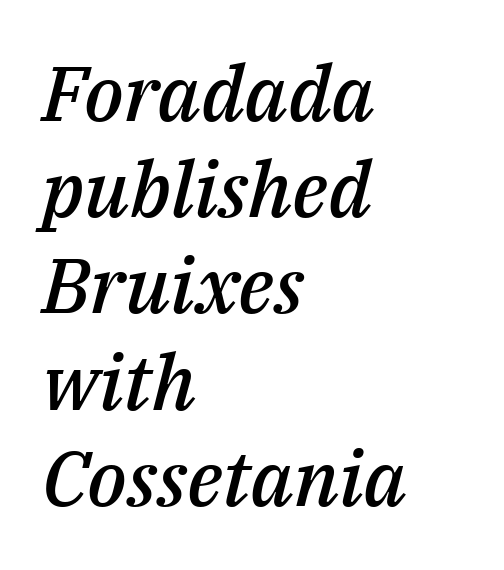
{"italic": "yes", "lean": "right", "slant_degrees": 14, "bold": "semi", "weight": "semibold", "width": "normal", "stroke_contrast": "medium", "x_height": "medium", "monospaced": "no", "underline": "no", "align": "left", "line_spacing": "normal", "line_spacing_ratio": 1.25, "letter_spacing": "normal", "letter_spacing_em": 0.0, "glyph_px": 77}
